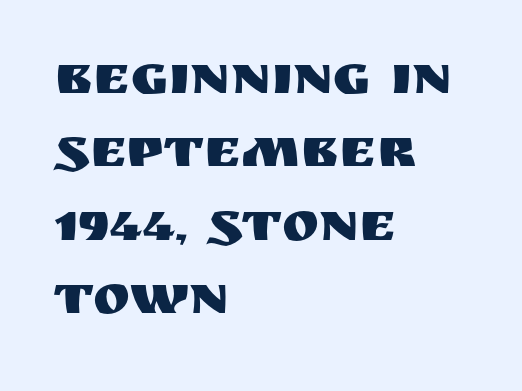
{"serif": "no", "italic": "no", "width": "normal", "stroke_contrast": "medium", "x_height": "large", "monospaced": "no", "underline": "no", "align": "left", "line_spacing": "normal", "line_spacing_ratio": 1.31, "letter_spacing": "normal", "letter_spacing_em": 0.0, "glyph_px": 56}
